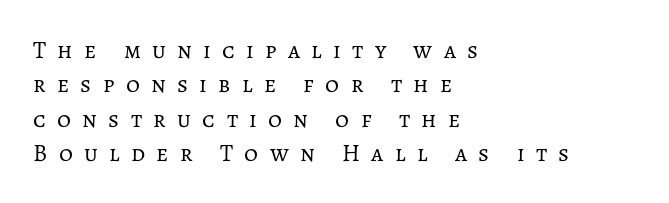
Q: Is the text bold? A: No.
Q: Is the text italic (slanted)? A: No, it is upright.
Q: Is the text underlined? A: No.
Q: How is the paragraph aligned? A: Left-aligned.
Q: Is the spacing between letters normal or unusually wide? A: Unusually wide.
Q: Is the spacing between lines tight, normal or loose? A: Normal.
